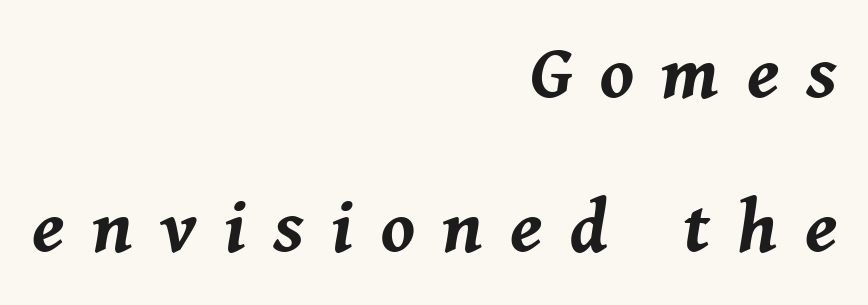
Every character sits at an angle, as italics do. Honestly, there is no underline to notice here at all. The passage shown is emphatically bold. If you drew a ruler down the right edge, every line would touch it. Students, note that the glyphs here are deliberately spaced far apart. Horizontal bands of white between lines are thick stripes.
